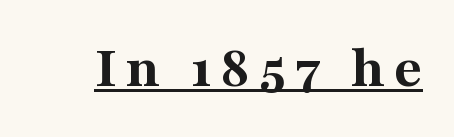
Q: Is the text bold? A: Yes.
Q: Is the text italic (slanted)? A: No, it is upright.
Q: Is the typeface a serif or a sans-serif typeface? A: Serif.
Q: Is the text underlined? A: Yes.
Q: Width (condensed, normal, or wide)? A: Normal.
Q: Stroke contrast? A: Medium.
Q: x-height? A: Medium.
Q: Monospaced? A: No.
